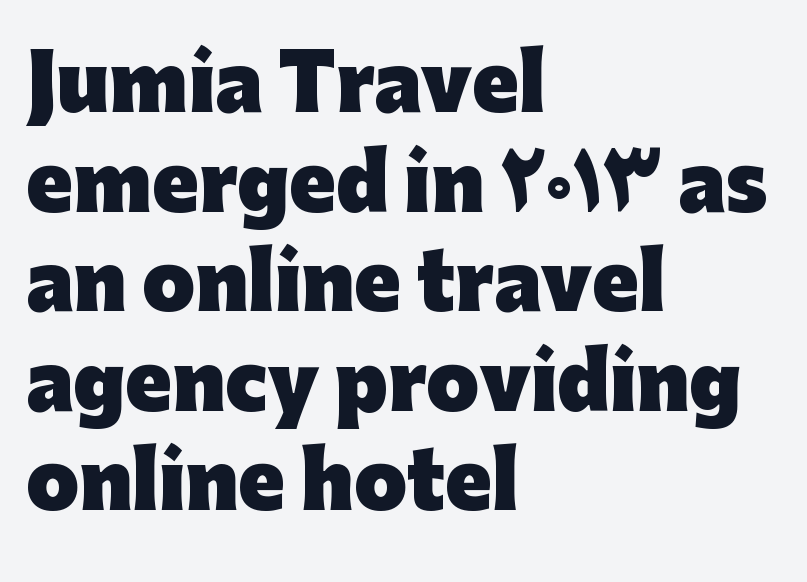
{"serif": "no", "italic": "no", "bold": "yes", "weight": "heavy", "width": "normal", "stroke_contrast": "low", "x_height": "medium", "monospaced": "no", "underline": "no", "align": "left", "line_spacing": "normal", "line_spacing_ratio": 1.31, "letter_spacing": "normal", "letter_spacing_em": 0.0, "glyph_px": 76}
